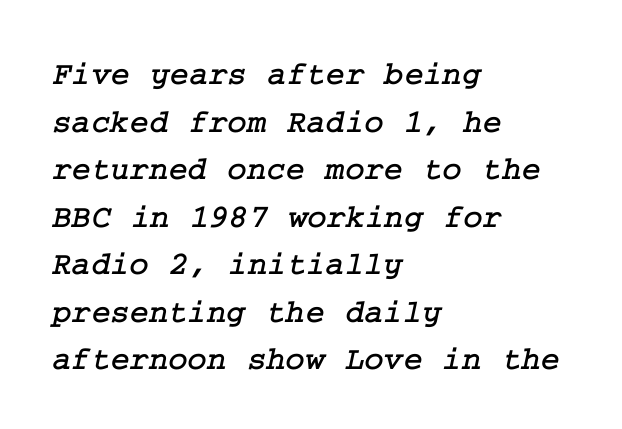
{"serif": "yes", "width": "normal", "stroke_contrast": "low", "x_height": "medium", "underline": "no", "align": "left", "line_spacing": "normal", "line_spacing_ratio": 1.44, "letter_spacing": "normal", "letter_spacing_em": 0.0, "glyph_px": 33}
